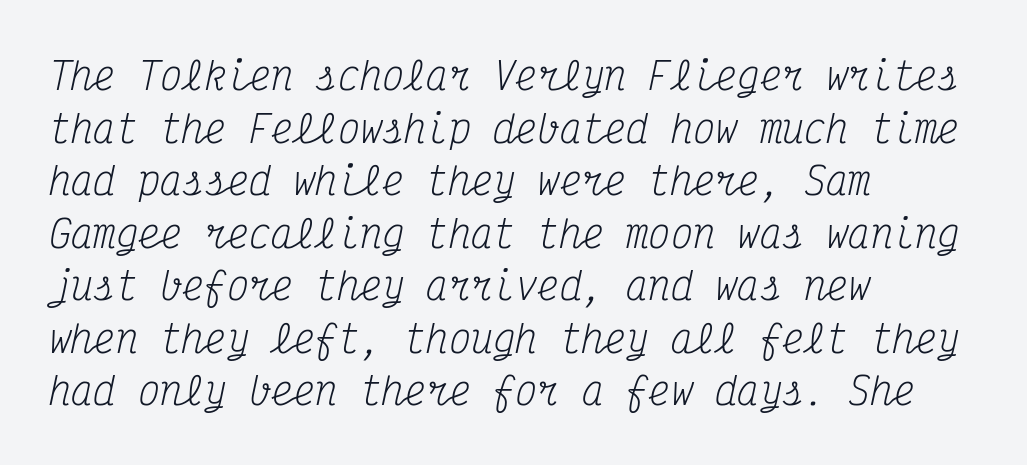
Letters rest on an invisible, unmarked baseline. The rag falls on the right side of this text block. Is the letter spacing exaggerated? No — it looks like the ordinary default. The passage shown stacks its lines at a standard gap. These lines are rendered in a fixed-pitch font.
